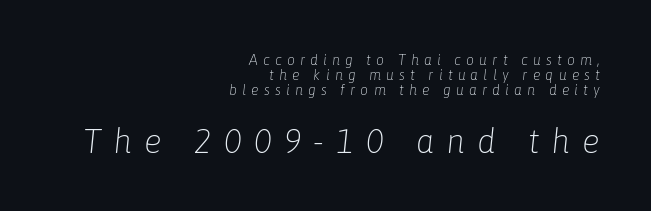
{"italic": "yes", "lean": "right", "slant_degrees": 6, "bold": "no", "weight": "light", "width": "normal", "stroke_contrast": "low", "x_height": "medium", "monospaced": "no", "underline": "no", "align": "right", "line_spacing": "tight", "line_spacing_ratio": 1.06, "letter_spacing": "wide", "letter_spacing_em": 0.37, "larger_block": "second", "size_ratio": 2.36, "glyph_px": 33}
